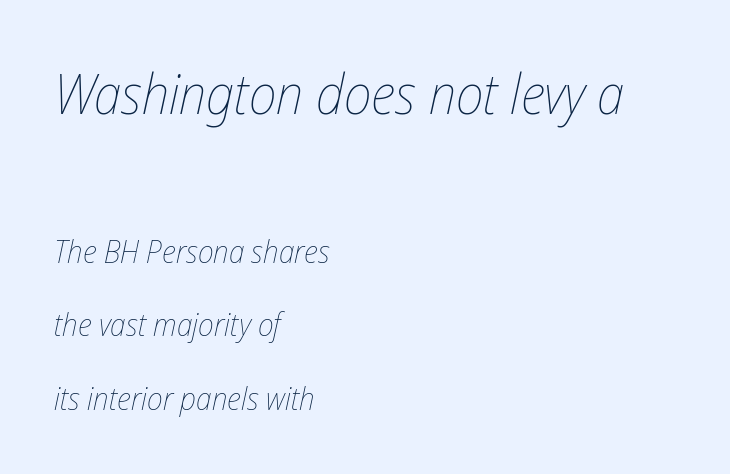
The image shows 56 px thin, condensed type, italic (leaning right); set left-aligned, loose line spacing (2.3x), normal letter spacing, not underlined; the first (top) block is 1.75x larger; low stroke contrast and a medium x-height.
